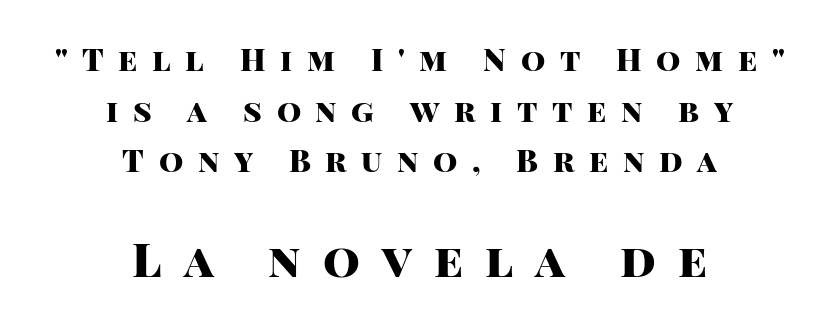
Q: Is the text bold? A: Yes.
Q: Is the text italic (slanted)? A: No, it is upright.
Q: Is the typeface a serif or a sans-serif typeface? A: Sans-serif.
Q: Is the text underlined? A: No.
Q: How is the paragraph aligned? A: Centered.
Q: Is the spacing between letters normal or unusually wide? A: Unusually wide.
Q: Is the spacing between lines tight, normal or loose? A: Normal.
Q: Which block of text is set in a larger size, the first (top) or the second (bottom)? A: The second (bottom) one.
Q: Width (condensed, normal, or wide)? A: Normal.
Q: Stroke contrast? A: High.
Q: x-height? A: Large.
Q: Monospaced? A: No.
